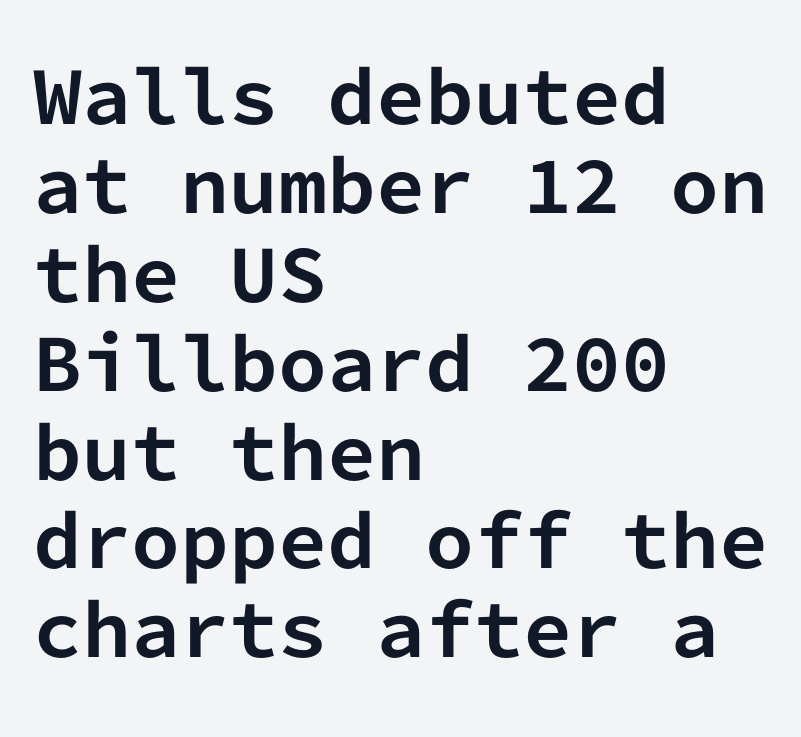
Notice how the stems are strictly vertical — no italics here. Heft: maximum for text — a bold. Clear beneath every line of the passage. The face used here is monospaced, like something from a code editor. What stands out about the letter spacing? Nothing — it is the standard amount.
